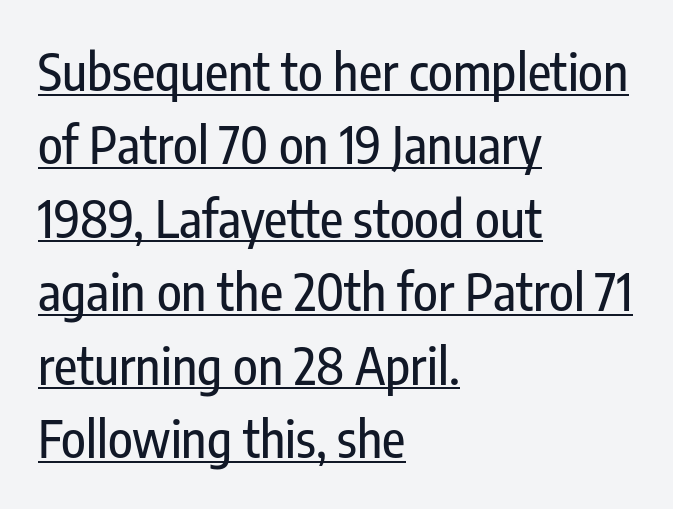
Character widths vary here, with narrow letters taking less room than wide ones. Vertical strokes here are truly vertical. The passage shown is underscored from start to finish. A classic flush-left, rag-right setting is used for this passage. Inter-character spacing is left at the font's built-in metrics.
